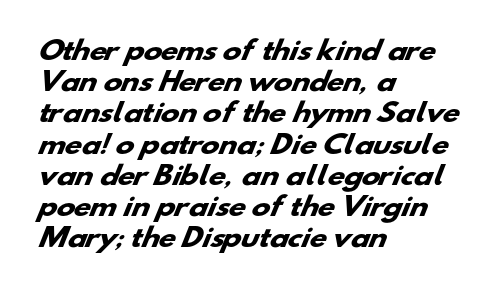
The image shows 25 px bold type; set left-aligned, normal line spacing (1.25x), normal letter spacing, not underlined.
